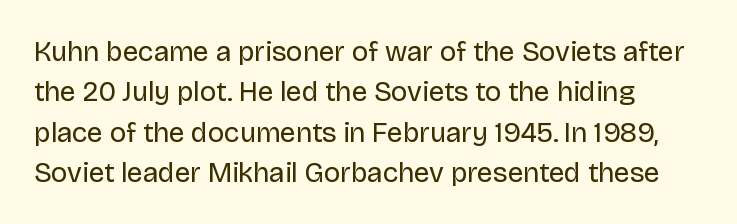
The image shows 28 px regular-weight sans-serif type, upright; set left-aligned, normal line spacing (1.44x), normal letter spacing, not underlined; low stroke contrast and a large x-height.
